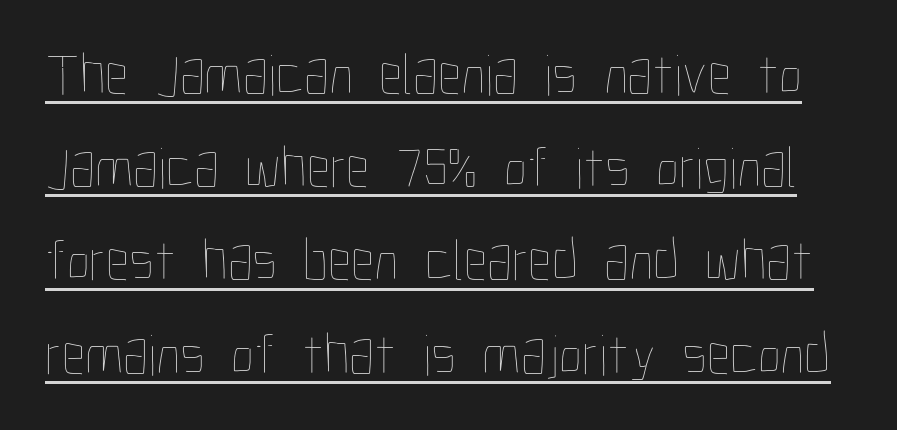
Line spacing here is normal. It's the straight-up-and-down kind of type. The type is set solid horizontally, with unmodified tracking. A quiet, ordinary-to-light weight characterises the typeface. The face used here is proportionally spaced, like ordinary book or web type. Does a line run under the words? Yes, clearly.
